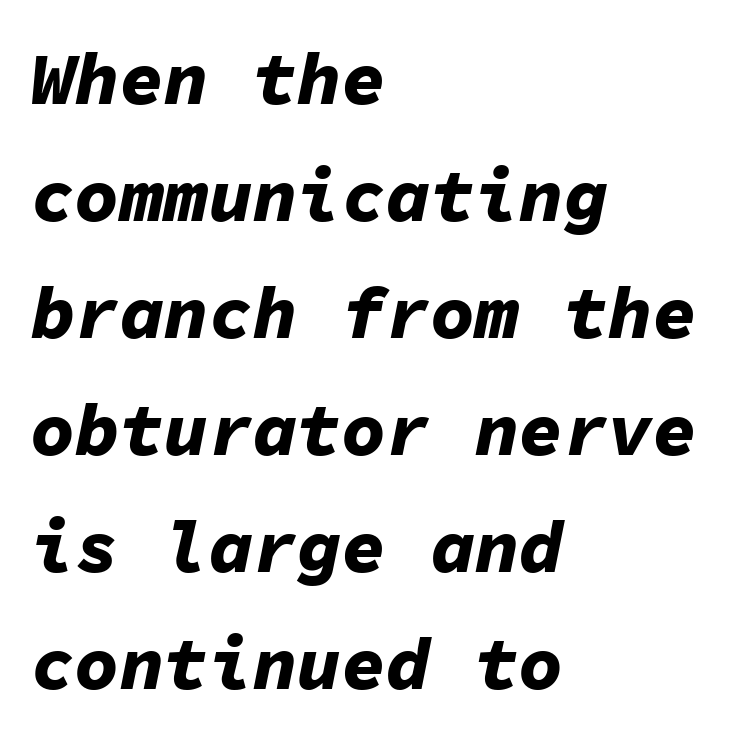
Q: Is the text bold? A: Yes.
Q: Is the text italic (slanted)? A: Yes, it leans right by about 11 degrees.
Q: Is the text underlined? A: No.
Q: How is the paragraph aligned? A: Left-aligned.
Q: Is the spacing between letters normal or unusually wide? A: Normal.
Q: Is the spacing between lines tight, normal or loose? A: Normal.
Q: Width (condensed, normal, or wide)? A: Normal.
Q: Stroke contrast? A: Low.
Q: x-height? A: Medium.
Q: Monospaced? A: Yes.
